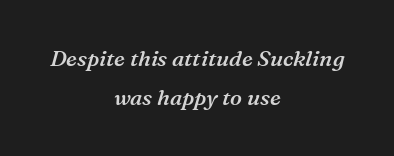
The letterforms sit shoulder to shoulder at normal distance. Check under the words: just untouched page. Summary of weight: moderately heavy, a semibold. Would a proofreader flag this as italicized? Yes.
